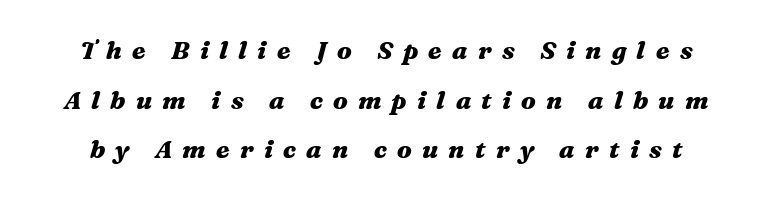
A dark, heavy texture on the line: the type is bold. These lines were composed using italics. Inter-character spacing is expanded well beyond the font's built-in metrics. Descenders are the only things crossing below the line. A great deal of white space separates one row of letters from the next.
